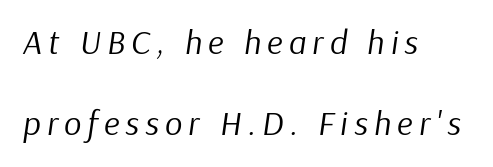
Loosely led — the rows are spread out. If you drew a ruler down the left edge, every line would touch it. The space directly below the letters is spotless. Nothing heavy about these letters — not bold at all. Think of a printed novel: that variable character pitch is what you see here.
